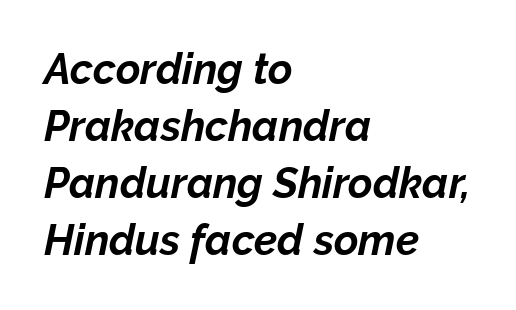
The image shows 42 px bold type, italic (leaning right); set left-aligned, normal line spacing (1.36x), normal letter spacing, not underlined; low stroke contrast and a medium x-height.
